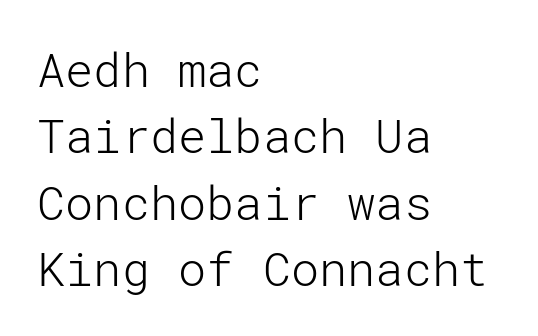
The image shows 47 px light sans-serif type, upright; set left-aligned, normal line spacing (1.41x), normal letter spacing, not underlined; low stroke contrast and a medium x-height.
